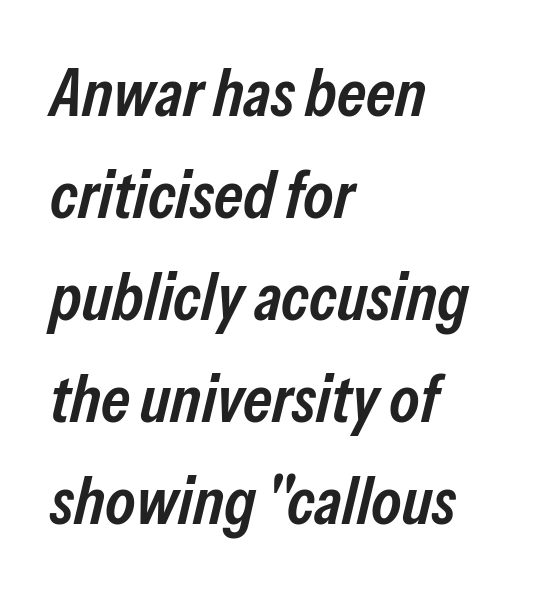
Q: Is the text bold? A: Semi-bold.
Q: Is the text italic (slanted)? A: Yes, it leans right by about 13 degrees.
Q: Is the text underlined? A: No.
Q: How is the paragraph aligned? A: Left-aligned.
Q: Is the spacing between letters normal or unusually wide? A: Normal.
Q: Is the spacing between lines tight, normal or loose? A: Normal.
Q: Width (condensed, normal, or wide)? A: Condensed.
Q: Stroke contrast? A: Low.
Q: x-height? A: Medium.
Q: Monospaced? A: No.
